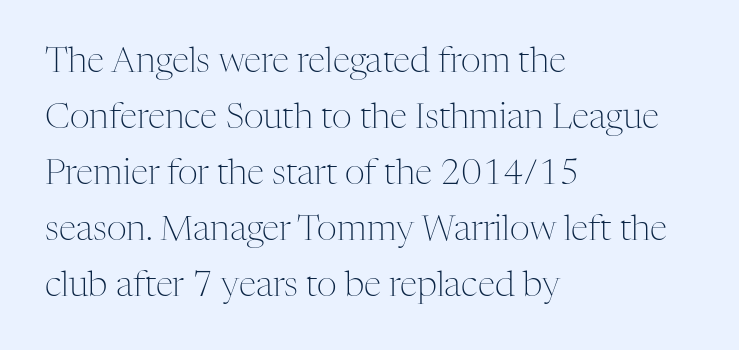
{"serif": "yes", "italic": "no", "bold": "no", "weight": "light", "width": "normal", "stroke_contrast": "medium", "x_height": "medium", "monospaced": "no", "underline": "no", "align": "left", "line_spacing": "normal", "line_spacing_ratio": 1.6, "letter_spacing": "normal", "letter_spacing_em": 0.0, "glyph_px": 35}
